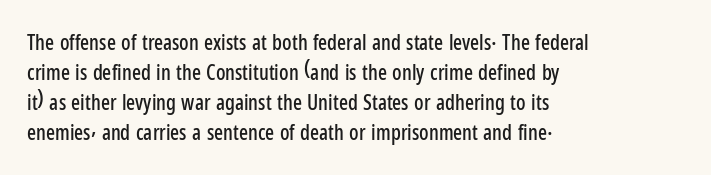
Q: Is the text italic (slanted)? A: No, it is upright.
Q: Is the text underlined? A: No.
Q: How is the paragraph aligned? A: Left-aligned.
Q: Is the spacing between letters normal or unusually wide? A: Normal.
Q: Is the spacing between lines tight, normal or loose? A: Normal.
